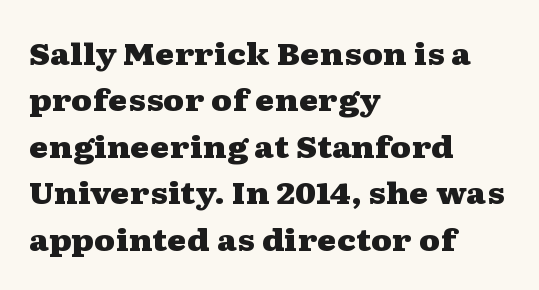
Short note: letters normally spaced. These lines are composed in type with serifs. In terms of leading, this rendering sits right in the middle. This sample has the flowing, uneven cadence of proportional lettering.
